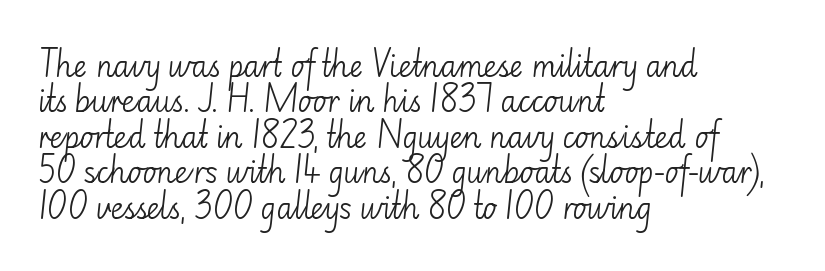
The image shows 29 px light sans-serif type; set left-aligned, line spacing 1.22x, normal letter spacing, not underlined; low stroke contrast and a small x-height.
